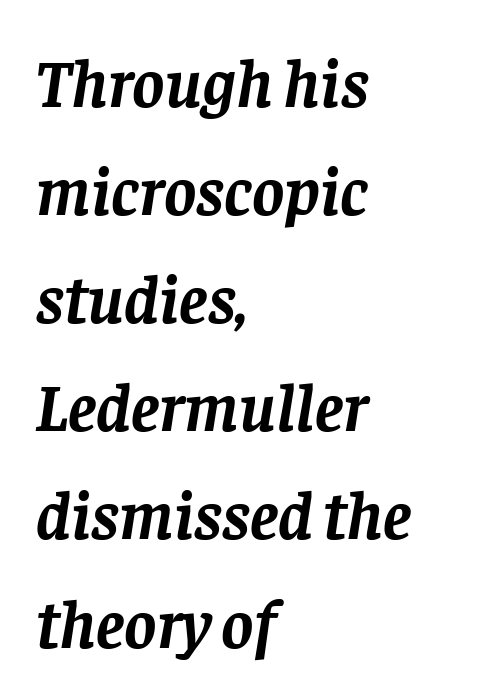
{"serif": "yes", "italic": "yes", "lean": "right", "slant_degrees": 8, "bold": "yes", "weight": "semibold", "width": "normal", "stroke_contrast": "low", "x_height": "large", "monospaced": "no", "underline": "no", "align": "left", "line_spacing": "normal", "line_spacing_ratio": 1.59, "letter_spacing": "normal", "letter_spacing_em": 0.0, "glyph_px": 68}
